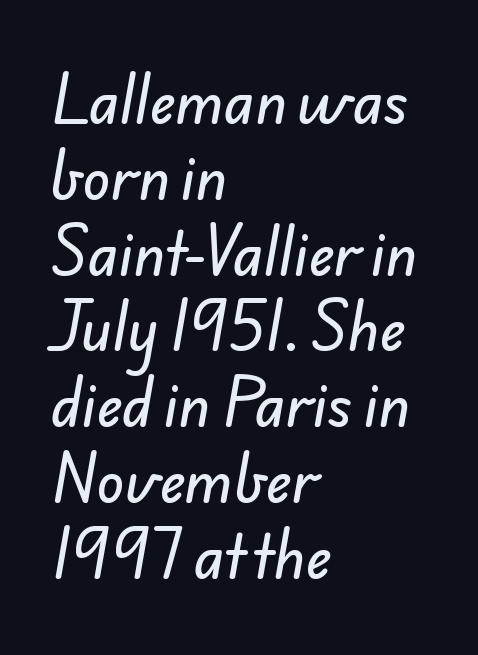
Q: Is the typeface a serif or a sans-serif typeface? A: Sans-serif.
Q: Is the text underlined? A: No.
Q: How is the paragraph aligned? A: Left-aligned.
Q: Is the spacing between letters normal or unusually wide? A: Normal.
Q: Is the spacing between lines tight, normal or loose? A: Normal.
Q: Width (condensed, normal, or wide)? A: Normal.
Q: Stroke contrast? A: Low.
Q: x-height? A: Small.
Q: Monospaced? A: No.
